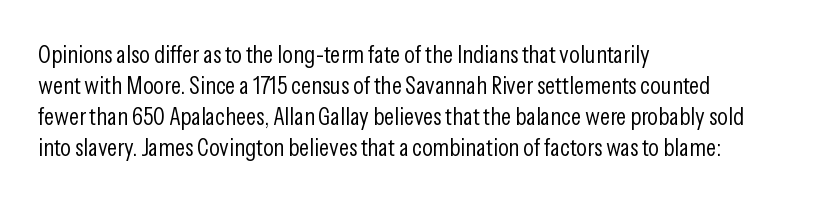
The image shows 25 px text type, upright; set left-aligned, line spacing 1.24x, normal letter spacing, not underlined.
